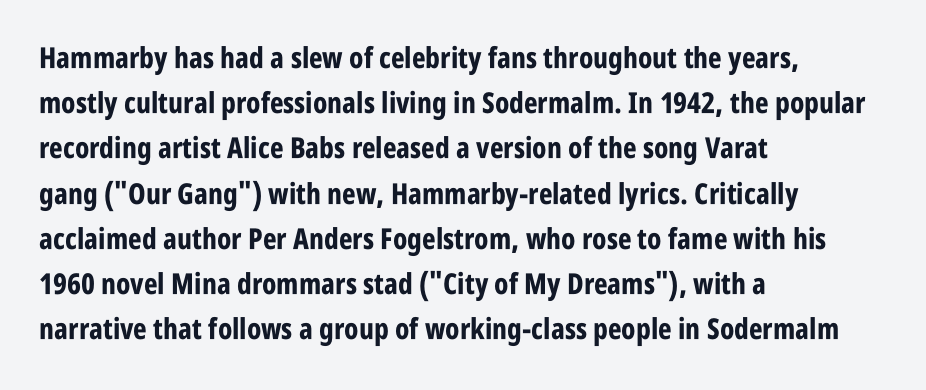
Q: Is the text bold? A: Yes.
Q: Is the text italic (slanted)? A: No, it is upright.
Q: Is the typeface a serif or a sans-serif typeface? A: Sans-serif.
Q: Is the text underlined? A: No.
Q: How is the paragraph aligned? A: Left-aligned.
Q: Is the spacing between letters normal or unusually wide? A: Normal.
Q: Is the spacing between lines tight, normal or loose? A: Normal.
Q: Width (condensed, normal, or wide)? A: Condensed.
Q: Stroke contrast? A: Low.
Q: x-height? A: Large.
Q: Monospaced? A: No.
